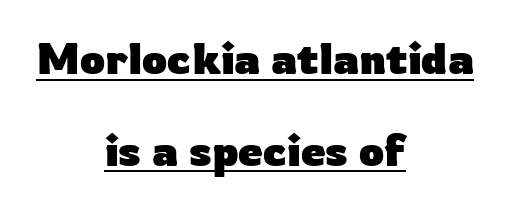
Q: Is the text bold? A: Yes.
Q: Is the text italic (slanted)? A: No, it is upright.
Q: Is the typeface a serif or a sans-serif typeface? A: Sans-serif.
Q: Is the text underlined? A: Yes.
Q: How is the paragraph aligned? A: Centered.
Q: Is the spacing between letters normal or unusually wide? A: Normal.
Q: Is the spacing between lines tight, normal or loose? A: Loose.
Q: Width (condensed, normal, or wide)? A: Normal.
Q: Stroke contrast? A: Low.
Q: x-height? A: Medium.
Q: Monospaced? A: No.
